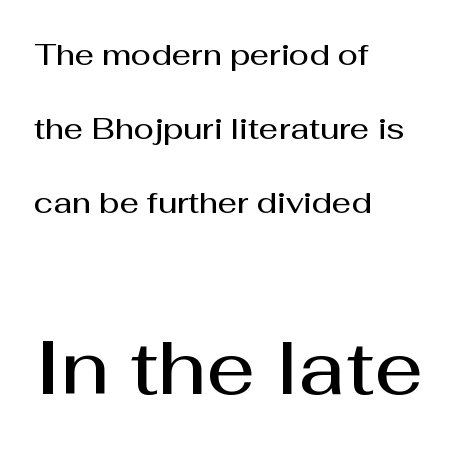
This rendering employs a face without finishing strokes, i.e., a sans-serif. Strokes here are thickened, but only to semibold level. Each word holds together tightly as a unit, with standard inter-letter gaps. Italic: no, the glyphs are upright roman. Proportional: the letters do not fall into vertical columns.
